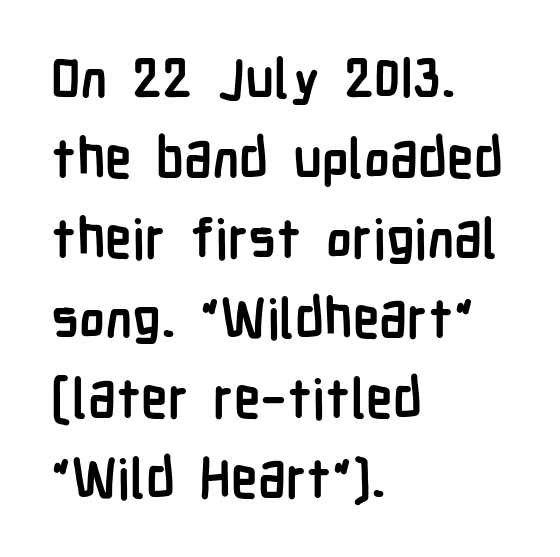
Each new line begins a customary step beneath the previous one. Does the copy run flush right? No — it runs flush left. Does the weight exceed regular? Yes, all the way to bold. Each letter keeps its own natural width here, so spacing adapts to shape.
